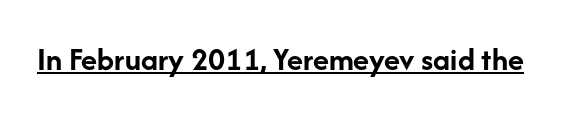
Posture: upright roman. You could not count columns in this text — the font is proportionally spaced. The glyphs are accompanied by a horizontal stroke just below them. Does the weight exceed regular? Yes, all the way to bold. The letters carry no serifs — their stems end cleanly without finishing strokes. Standard letterfit; no display-style spreading of the glyphs.
